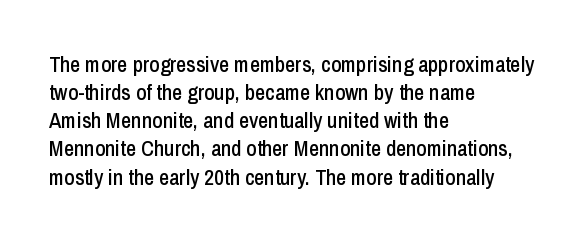
{"italic": "no", "underline": "no", "align": "left", "line_spacing": "normal", "line_spacing_ratio": 1.28, "letter_spacing": "normal", "letter_spacing_em": 0.0, "glyph_px": 22}
